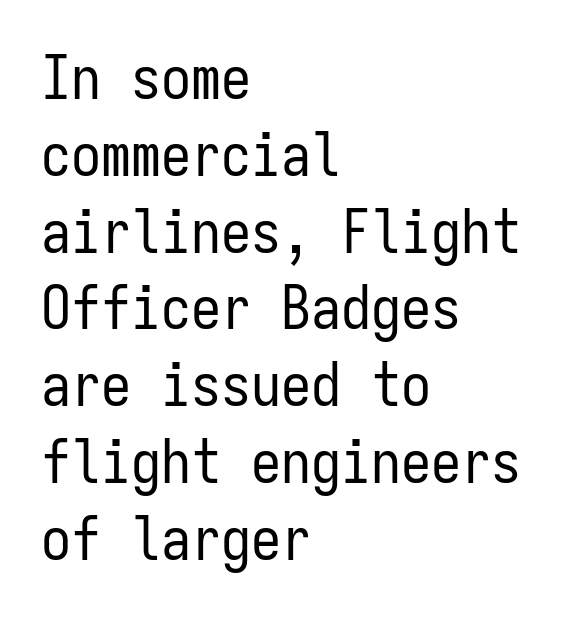
The image shows 60 px regular-weight, condensed sans-serif type, upright, monospaced; set left-aligned, normal line spacing (1.28x), normal letter spacing, not underlined; low stroke contrast and a medium x-height.
